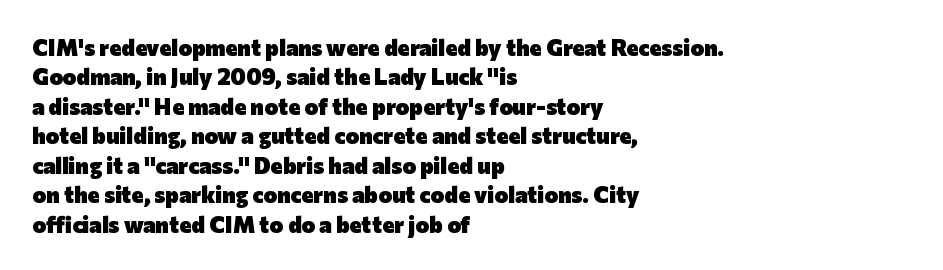
The image shows 23 px bold type, upright; set left-aligned, normal line spacing (1.28x), normal letter spacing, not underlined.
